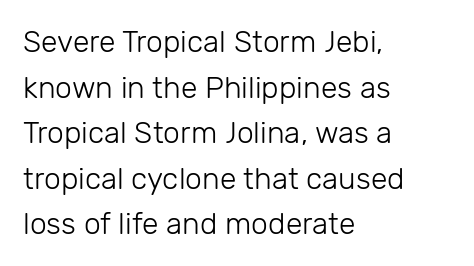
{"serif": "no", "italic": "no", "bold": "no", "weight": "light", "width": "normal", "stroke_contrast": "low", "x_height": "medium", "monospaced": "no", "underline": "no", "align": "left", "line_spacing": "normal", "line_spacing_ratio": 1.52, "letter_spacing": "normal", "letter_spacing_em": 0.0, "glyph_px": 30}
